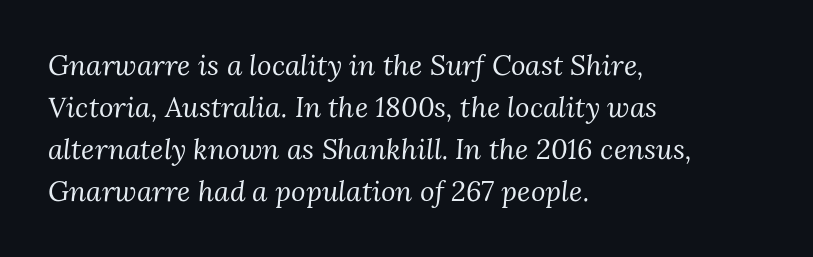
The image shows 28 px regular-weight serif type, italic (leaning right); set left-aligned, normal line spacing (1.5x), normal letter spacing, not underlined; medium stroke contrast and a medium x-height.
